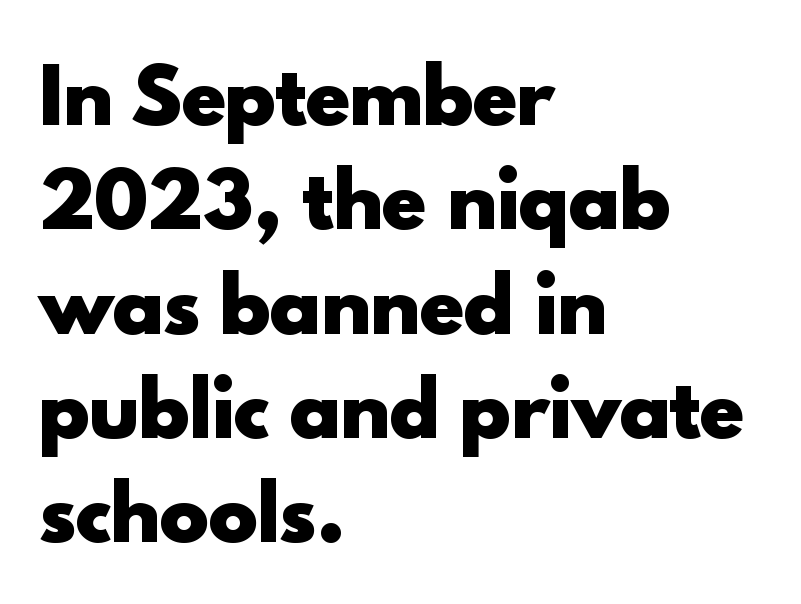
This is roman type, the default non-slanted kind. There is no visible air inserted between adjacent glyphs. Honestly, there is no underline to notice here at all. The letters advance in unequal steps, a hallmark of proportional type. These lines carry a lot of weight — the face is fully bold. Unlike a traditional serif, this face leaves its strokes unadorned.
